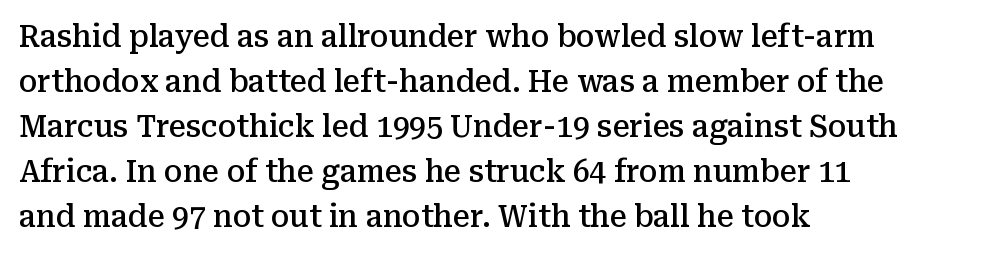
Between one letter and the next there's only the usual sliver of space. The sample has been set in demibold, a notch under bold. Is this a fixed-width face? No — the glyphs have proportional, varying widths. Regarding leading, the lines here are spaced in the standard way. The area under the type is left untouched.
